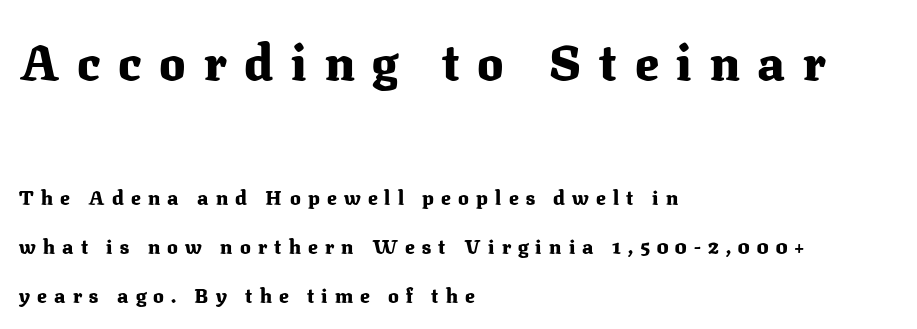
Q: Is the text bold? A: Yes.
Q: Is the text italic (slanted)? A: No, it is upright.
Q: Is the typeface a serif or a sans-serif typeface? A: Serif.
Q: Is the text underlined? A: No.
Q: How is the paragraph aligned? A: Left-aligned.
Q: Is the spacing between letters normal or unusually wide? A: Unusually wide.
Q: Is the spacing between lines tight, normal or loose? A: Loose.
Q: Which block of text is set in a larger size, the first (top) or the second (bottom)? A: The first (top) one.
Q: Width (condensed, normal, or wide)? A: Normal.
Q: Stroke contrast? A: Medium.
Q: x-height? A: Medium.
Q: Monospaced? A: No.
